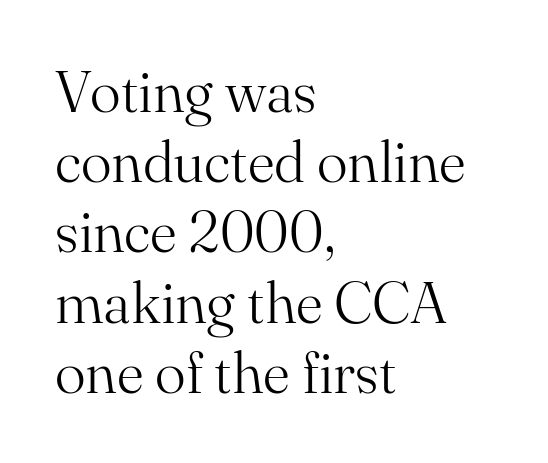
The image shows 58 px light serif type, upright; set left-aligned, line spacing 1.21x, normal letter spacing, not underlined; medium stroke contrast and a small x-height.
